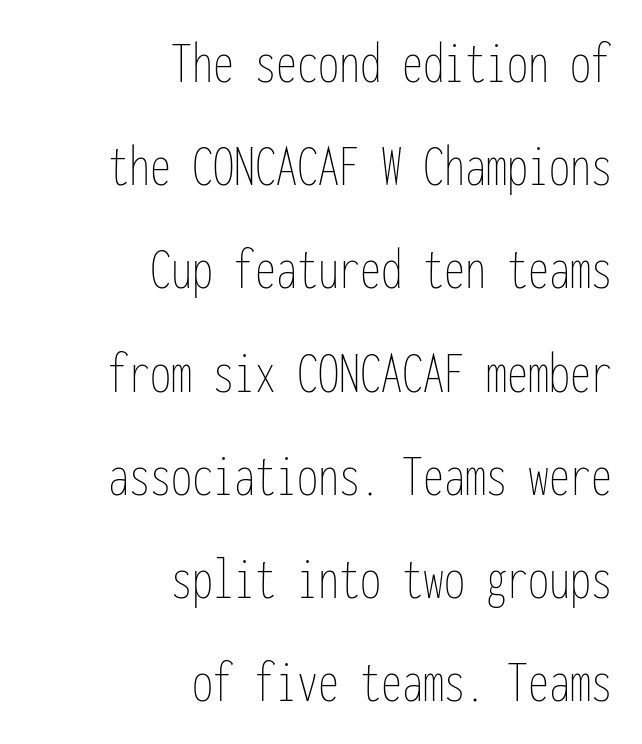
The image shows 60 px thin, condensed type, upright, monospaced; set right-aligned, line spacing 1.72x, normal letter spacing, not underlined; low stroke contrast and a medium x-height.
